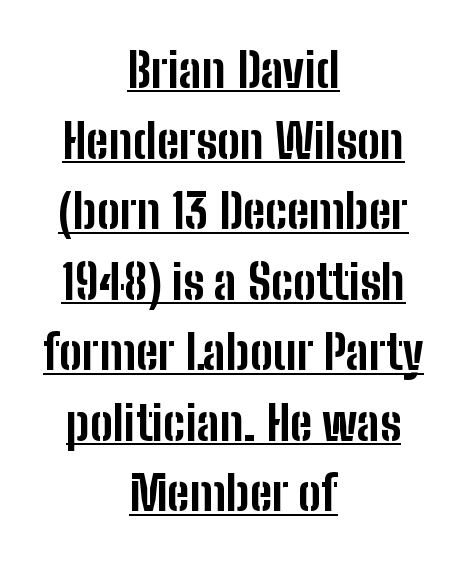
Does the weight exceed regular? Yes, all the way to bold. The lines sit at an ordinary, default distance from one another. Horizontal alignment here is central, giving a formal, balanced look. This is roman type, the default non-slanted kind. Classification — sans serif.
